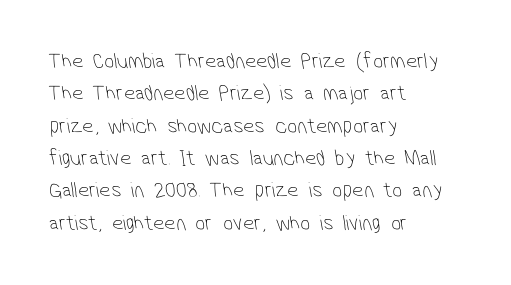
Stems and bowls with no extra thickness — not bold. The block of text has a typical density, with ordinary space between rows. Rule under the text: the space is simply empty. The tracking reads as untouched default to a designer's eye. A classic flush-left, rag-right setting is used for this passage.
